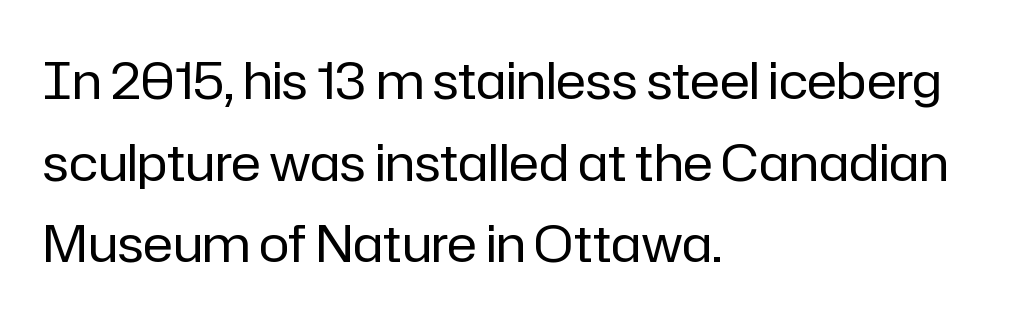
The image shows 51 px regular-weight sans-serif type, upright; set left-aligned, normal line spacing (1.6x), normal letter spacing, not underlined; low stroke contrast and a medium x-height.
